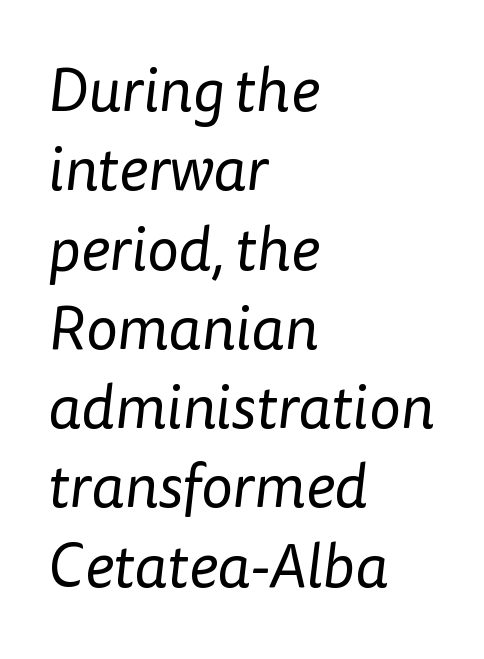
The image shows 61 px regular-weight sans-serif type; set left-aligned, normal line spacing (1.3x), normal letter spacing, not underlined; low stroke contrast and a medium x-height.
